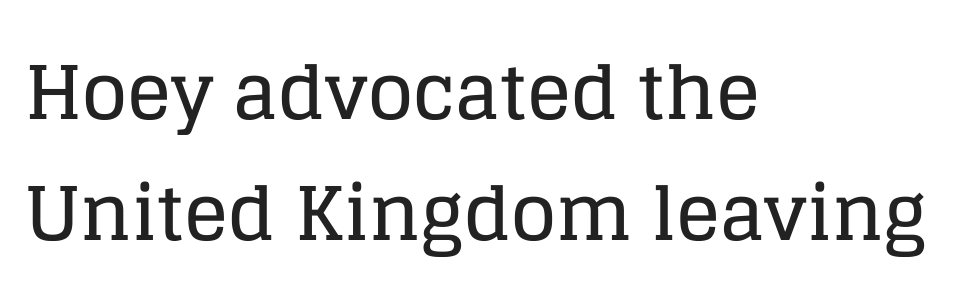
Q: Is the text italic (slanted)? A: No, it is upright.
Q: Is the typeface a serif or a sans-serif typeface? A: Serif.
Q: Is the text underlined? A: No.
Q: How is the paragraph aligned? A: Left-aligned.
Q: Is the spacing between letters normal or unusually wide? A: Normal.
Q: Is the spacing between lines tight, normal or loose? A: Normal.
Q: Width (condensed, normal, or wide)? A: Normal.
Q: Stroke contrast? A: Low.
Q: x-height? A: Large.
Q: Monospaced? A: No.
